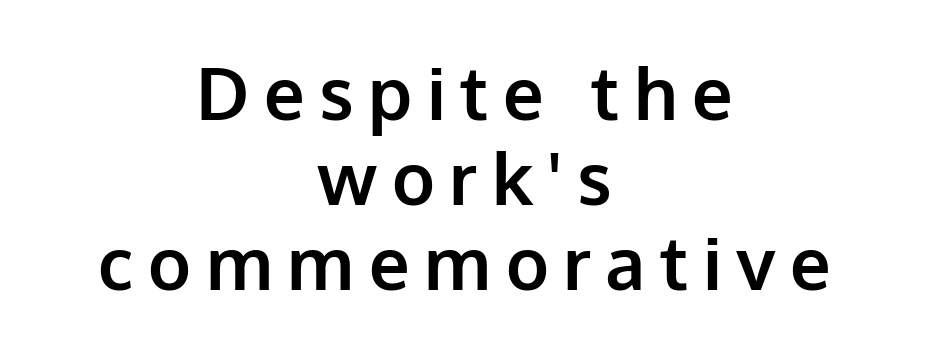
{"serif": "no", "italic": "no", "bold": "yes", "weight": "bold", "width": "normal", "stroke_contrast": "low", "x_height": "medium", "monospaced": "no", "underline": "no", "align": "center", "line_spacing_ratio": 1.18, "letter_spacing": "wide", "letter_spacing_em": 0.2, "glyph_px": 72}
